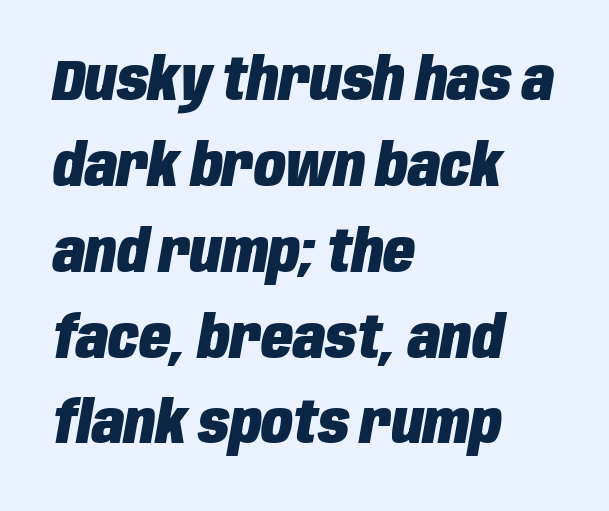
Q: Is the text bold? A: Yes.
Q: Is the text italic (slanted)? A: Yes, it leans right by about 10 degrees.
Q: Is the text underlined? A: No.
Q: How is the paragraph aligned? A: Left-aligned.
Q: Is the spacing between letters normal or unusually wide? A: Normal.
Q: Is the spacing between lines tight, normal or loose? A: Normal.
Q: Width (condensed, normal, or wide)? A: Condensed.
Q: Stroke contrast? A: Low.
Q: x-height? A: Large.
Q: Monospaced? A: No.
